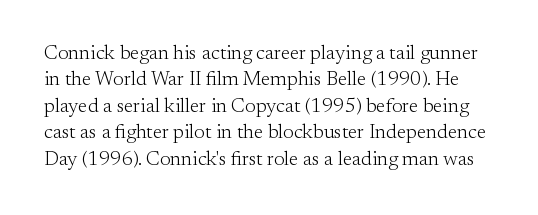
The image shows 20 px text type, upright; set normal line spacing (1.32x), normal letter spacing, not underlined.
